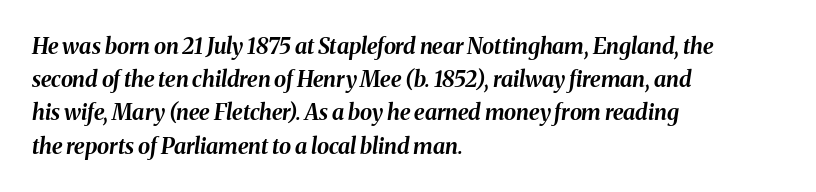
{"italic": "yes", "lean": "right", "slant_degrees": 8, "bold": "yes", "underline": "no", "align": "left", "line_spacing": "normal", "line_spacing_ratio": 1.51, "letter_spacing": "normal", "letter_spacing_em": 0.0, "glyph_px": 22}
